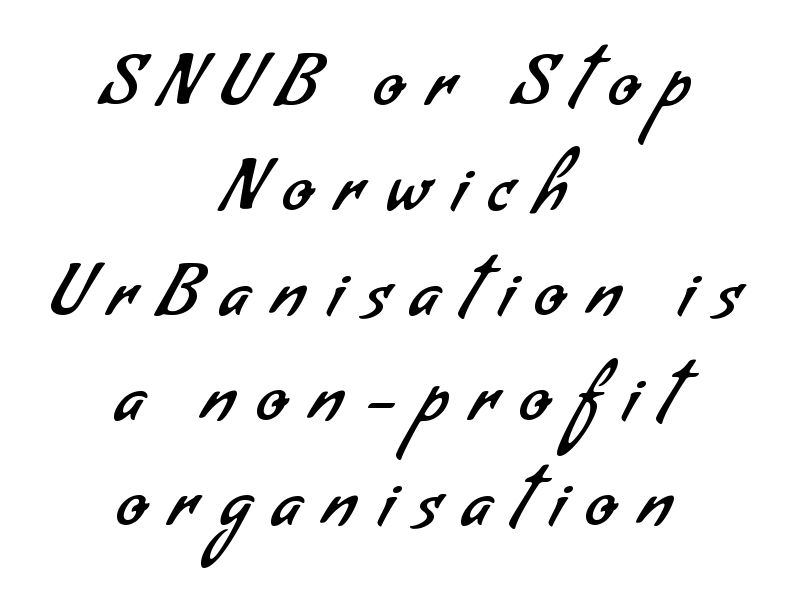
Q: Is the text bold? A: No.
Q: Is the typeface a serif or a sans-serif typeface? A: Sans-serif.
Q: Is the text underlined? A: No.
Q: How is the paragraph aligned? A: Centered.
Q: Is the spacing between letters normal or unusually wide? A: Unusually wide.
Q: Is the spacing between lines tight, normal or loose? A: Normal.
Q: Width (condensed, normal, or wide)? A: Normal.
Q: Stroke contrast? A: Low.
Q: x-height? A: Small.
Q: Monospaced? A: No.
